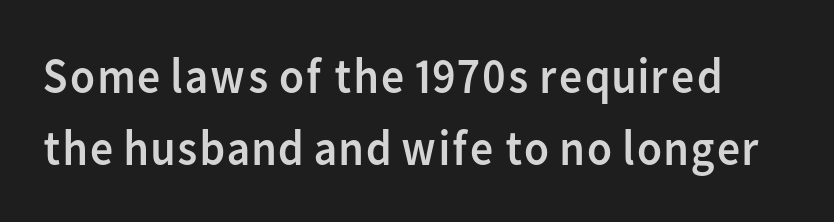
Q: Is the text bold? A: No.
Q: Is the text italic (slanted)? A: No, it is upright.
Q: Is the typeface a serif or a sans-serif typeface? A: Sans-serif.
Q: Is the text underlined? A: No.
Q: Is the spacing between letters normal or unusually wide? A: Normal.
Q: Is the spacing between lines tight, normal or loose? A: Normal.
Q: Width (condensed, normal, or wide)? A: Normal.
Q: Stroke contrast? A: Low.
Q: x-height? A: Medium.
Q: Monospaced? A: No.
